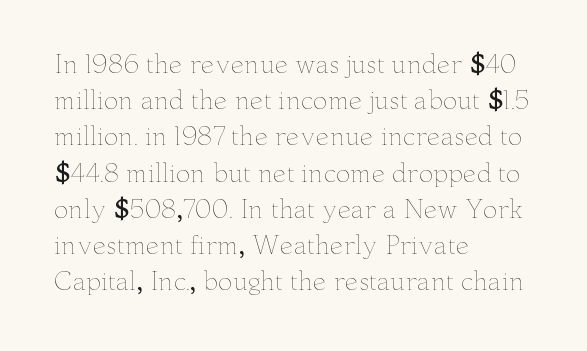
Default kerning and tracking; the words read as compact shapes. Tall strokes in this sample are plumb rather than angled. This rendering uses left alignment, leaving the right contour irregular. Students, observe: this is what conventionally led text looks like. Each stroke keeps to a modest, everyday thickness or less. Honestly, there is no underline to notice here at all.
